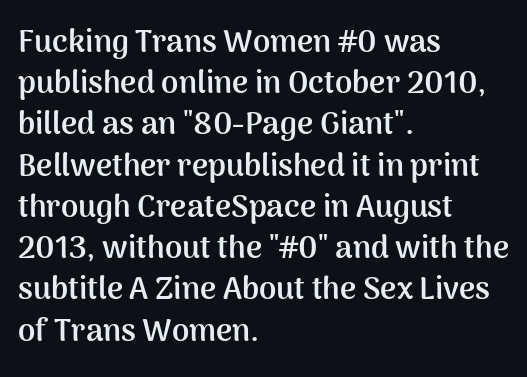
The image shows 31 px semibold sans-serif type, upright; set left-aligned, normal line spacing (1.33x), normal letter spacing, not underlined; medium stroke contrast and a medium x-height.
